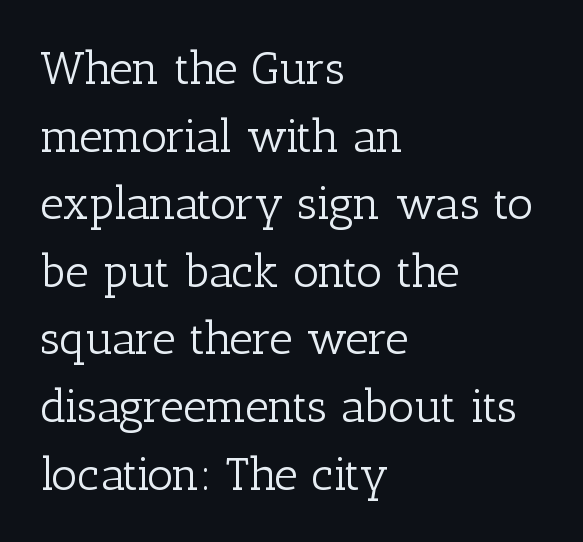
Q: Is the text bold? A: No.
Q: Is the text italic (slanted)? A: No, it is upright.
Q: Is the typeface a serif or a sans-serif typeface? A: Serif.
Q: Is the text underlined? A: No.
Q: How is the paragraph aligned? A: Left-aligned.
Q: Is the spacing between letters normal or unusually wide? A: Normal.
Q: Is the spacing between lines tight, normal or loose? A: Normal.
Q: Width (condensed, normal, or wide)? A: Normal.
Q: Stroke contrast? A: Low.
Q: x-height? A: Medium.
Q: Monospaced? A: No.
